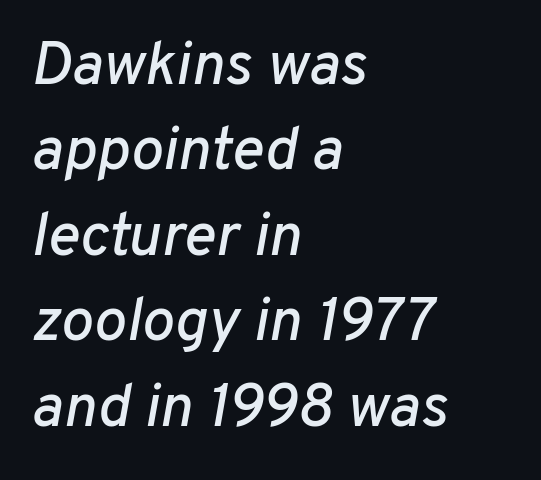
{"italic": "yes", "lean": "right", "slant_degrees": 10, "width": "normal", "stroke_contrast": "low", "x_height": "medium", "monospaced": "no", "underline": "no", "align": "left", "line_spacing": "normal", "line_spacing_ratio": 1.4, "letter_spacing": "normal", "letter_spacing_em": 0.0, "glyph_px": 61}
